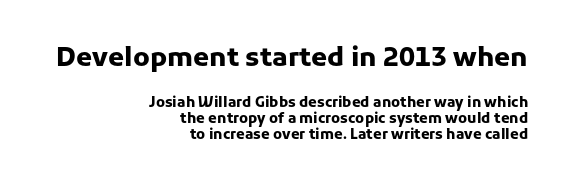
{"italic": "no", "bold": "yes", "underline": "no", "align": "right", "line_spacing": "tight", "line_spacing_ratio": 1.14, "letter_spacing": "normal", "letter_spacing_em": 0.0, "larger_block": "first", "size_ratio": 1.86, "glyph_px": 26}
